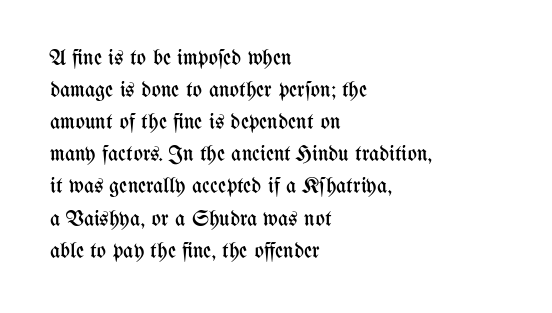
Q: Is the text bold? A: No.
Q: Is the text italic (slanted)? A: No, it is upright.
Q: Is the text underlined? A: No.
Q: How is the paragraph aligned? A: Left-aligned.
Q: Is the spacing between letters normal or unusually wide? A: Normal.
Q: Is the spacing between lines tight, normal or loose? A: Normal.
